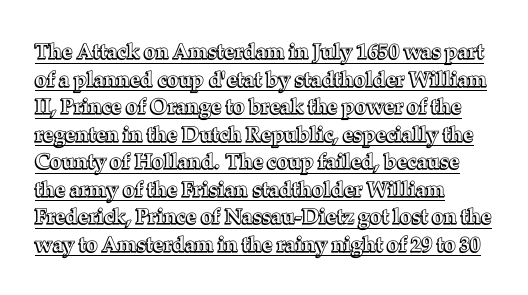
Q: Is the text italic (slanted)? A: No, it is upright.
Q: Is the text underlined? A: Yes.
Q: How is the paragraph aligned? A: Left-aligned.
Q: Is the spacing between letters normal or unusually wide? A: Normal.
Q: Is the spacing between lines tight, normal or loose? A: Normal.
